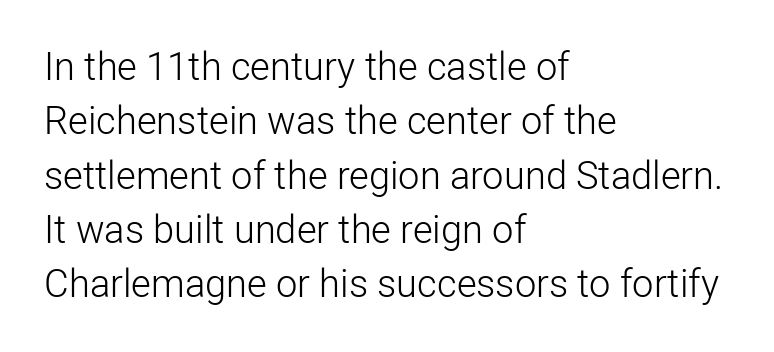
The image shows 38 px light sans-serif type, upright; set left-aligned, normal line spacing (1.43x), normal letter spacing, not underlined; low stroke contrast and a medium x-height.
